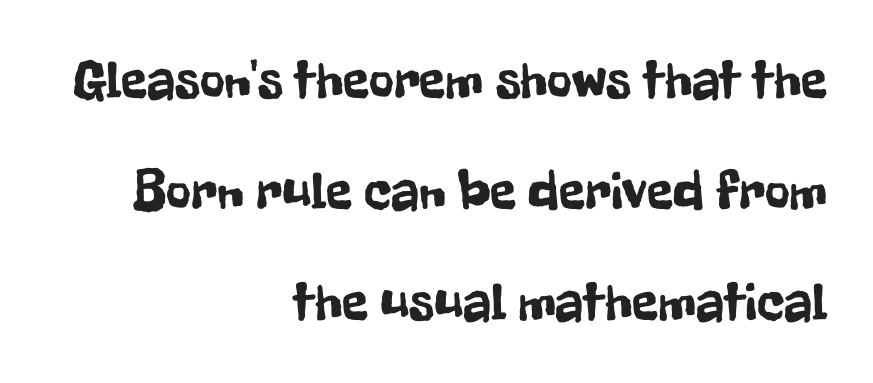
The letters advance in unequal steps, a hallmark of proportional type. This sample uses a sans-serif face. These lines were composed using upright roman letters. Horizontally, the lines are justified to the trailing edge only.
